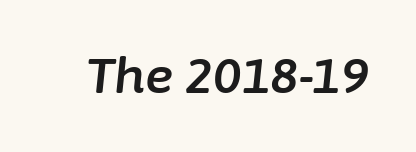
Q: Is the text italic (slanted)? A: Yes, it leans right by about 6 degrees.
Q: Is the text underlined? A: No.
Q: Is the spacing between letters normal or unusually wide? A: Normal.
Q: Width (condensed, normal, or wide)? A: Normal.
Q: Stroke contrast? A: Low.
Q: x-height? A: Medium.
Q: Monospaced? A: No.
